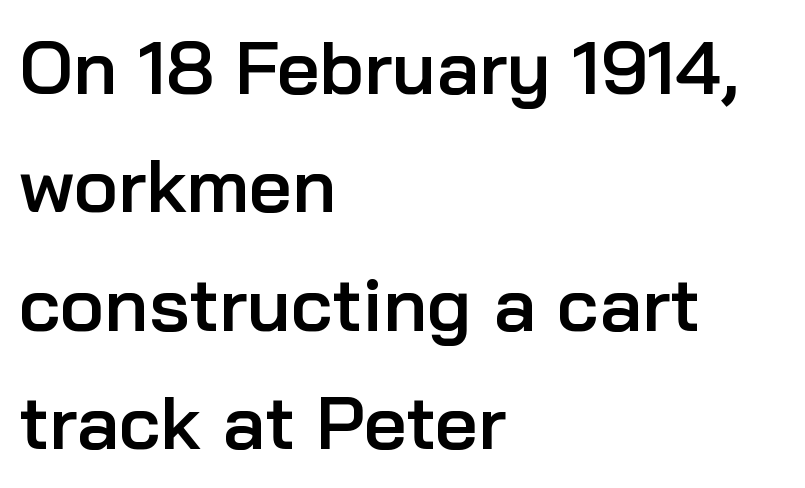
Q: Is the text bold? A: Semi-bold.
Q: Is the text italic (slanted)? A: No, it is upright.
Q: Is the typeface a serif or a sans-serif typeface? A: Sans-serif.
Q: Is the text underlined? A: No.
Q: How is the paragraph aligned? A: Left-aligned.
Q: Is the spacing between letters normal or unusually wide? A: Normal.
Q: Is the spacing between lines tight, normal or loose? A: Normal.
Q: Width (condensed, normal, or wide)? A: Normal.
Q: Stroke contrast? A: Low.
Q: x-height? A: Medium.
Q: Monospaced? A: No.
